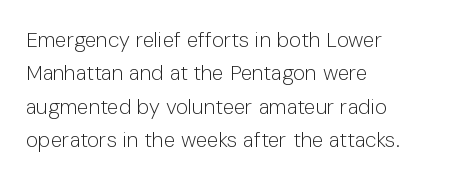
{"italic": "no", "bold": "no", "underline": "no", "align": "left", "line_spacing": "normal", "line_spacing_ratio": 1.59, "letter_spacing": "normal", "letter_spacing_em": 0.0, "glyph_px": 21}
